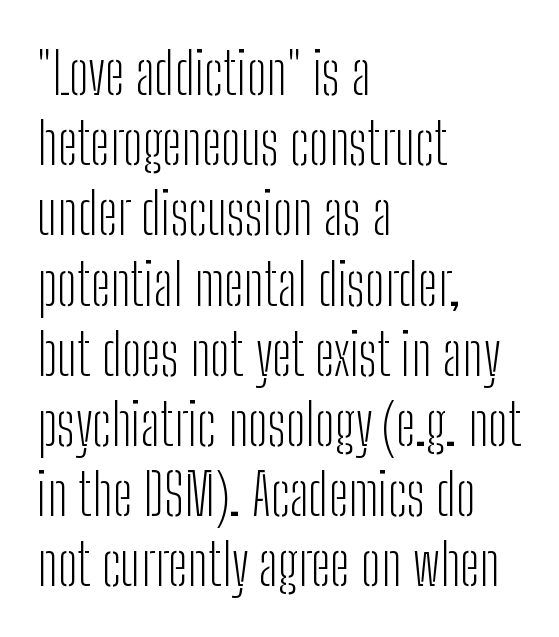
What stands out about the letter spacing? Nothing — it is the standard amount. This sample has the flowing, uneven cadence of proportional lettering. The typeface has the unassuming heft of standard copy or less. This rendering features lettering with no underline.
